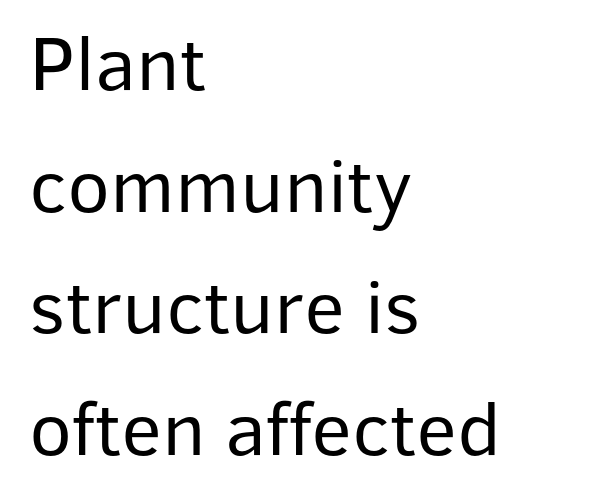
Q: Is the text bold? A: No.
Q: Is the text italic (slanted)? A: No, it is upright.
Q: Is the typeface a serif or a sans-serif typeface? A: Sans-serif.
Q: Is the text underlined? A: No.
Q: How is the paragraph aligned? A: Left-aligned.
Q: Is the spacing between letters normal or unusually wide? A: Normal.
Q: Is the spacing between lines tight, normal or loose? A: Normal.
Q: Width (condensed, normal, or wide)? A: Normal.
Q: Stroke contrast? A: Low.
Q: x-height? A: Medium.
Q: Monospaced? A: No.
